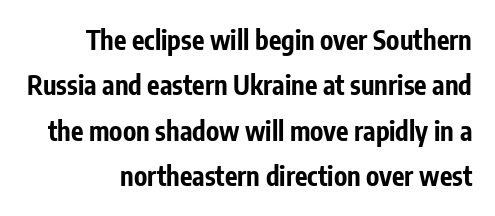
{"italic": "no", "bold": "yes", "underline": "no", "line_spacing_ratio": 1.75, "letter_spacing": "normal", "letter_spacing_em": 0.0, "glyph_px": 26}
